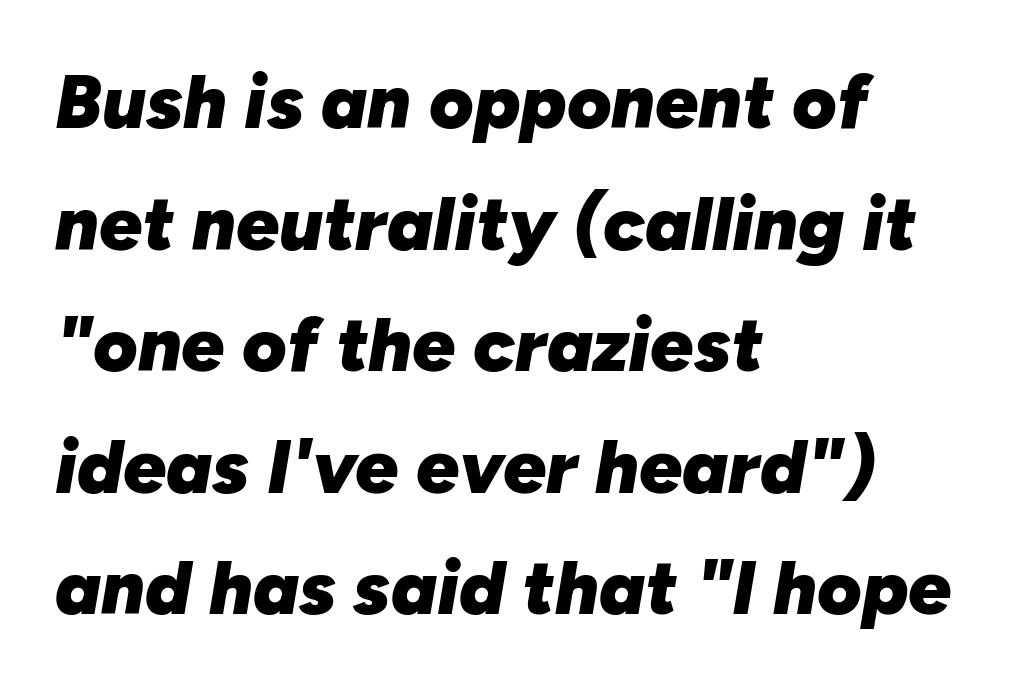
The passage shown is typed in a proportional face where columns would drift. The compositor pushed each line to the left boundary. Inter-character spacing is left at the font's built-in metrics. The designer left line spacing at the default. When letters slant like this, we call the style italic.
